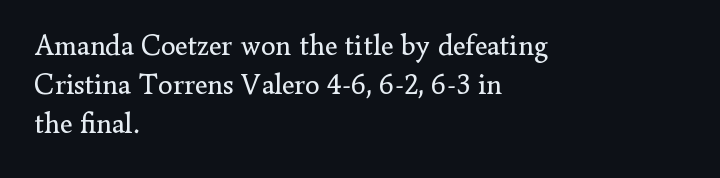
Q: Is the text bold? A: No.
Q: Is the text italic (slanted)? A: No, it is upright.
Q: Is the typeface a serif or a sans-serif typeface? A: Serif.
Q: Is the text underlined? A: No.
Q: How is the paragraph aligned? A: Left-aligned.
Q: Is the spacing between letters normal or unusually wide? A: Normal.
Q: Is the spacing between lines tight, normal or loose? A: Normal.
Q: Width (condensed, normal, or wide)? A: Normal.
Q: Stroke contrast? A: Low.
Q: x-height? A: Small.
Q: Monospaced? A: No.
